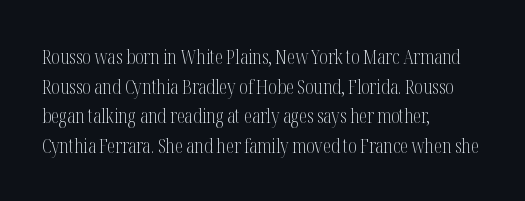
Q: Is the text bold? A: No.
Q: Is the text italic (slanted)? A: No, it is upright.
Q: Is the text underlined? A: No.
Q: How is the paragraph aligned? A: Left-aligned.
Q: Is the spacing between letters normal or unusually wide? A: Normal.
Q: Is the spacing between lines tight, normal or loose? A: Normal.
